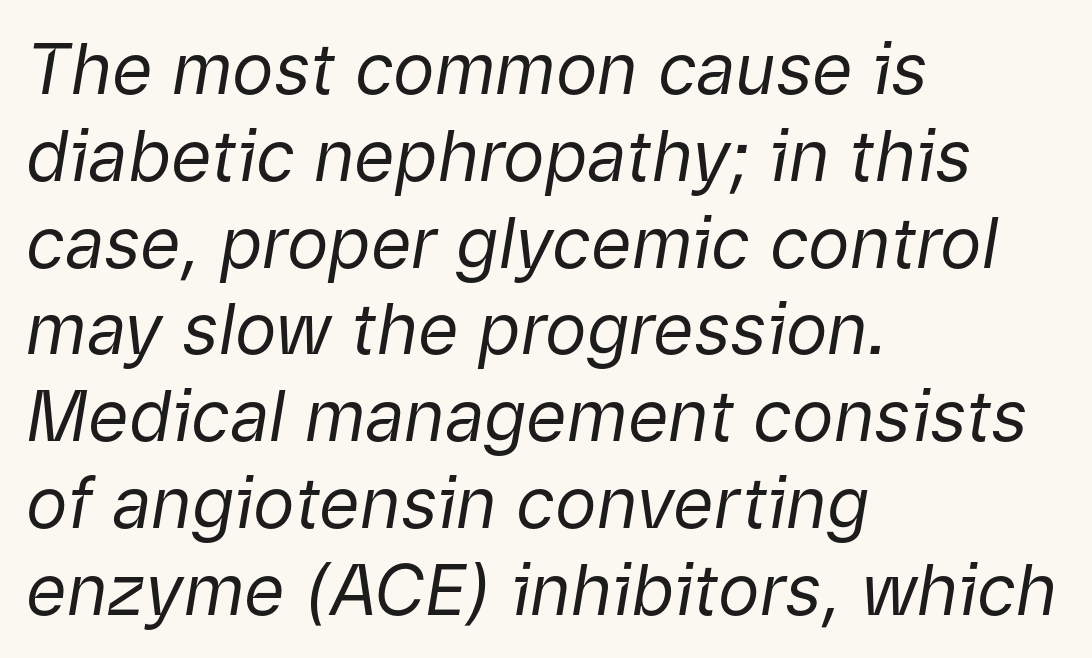
{"italic": "yes", "lean": "right", "slant_degrees": 9, "bold": "no", "weight": "regular", "width": "normal", "stroke_contrast": "low", "x_height": "medium", "monospaced": "no", "underline": "no", "align": "left", "line_spacing_ratio": 1.24, "letter_spacing": "normal", "letter_spacing_em": 0.0, "glyph_px": 70}
